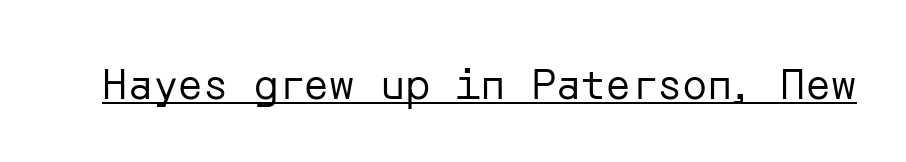
The image shows 42 px regular-weight sans-serif type, upright; set normal letter spacing, underlined; low stroke contrast and a medium x-height.
